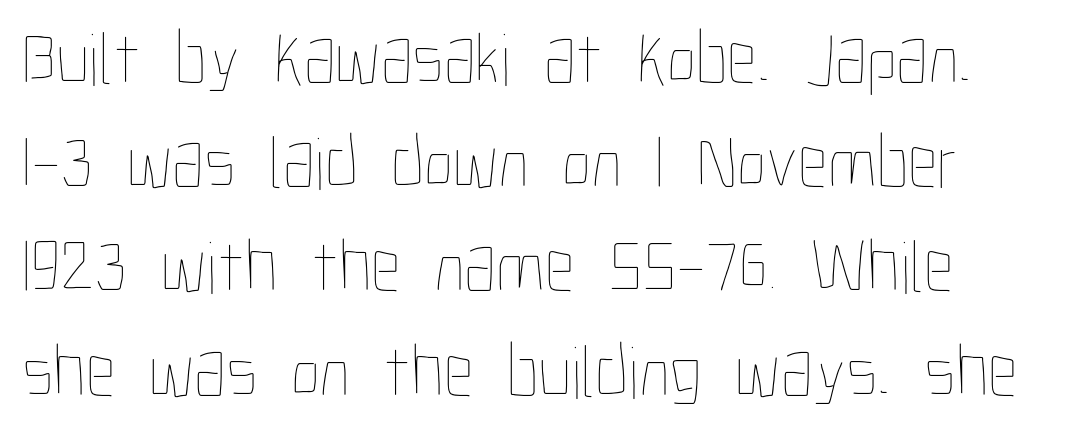
Any mark beneath the type? The region is blank. Proportional: the letters do not fall into vertical columns. Interline gaps are of average width in this sample. A typesetter would mark this as roman, not italic. The typesetter chose a ragged-right arrangement here.
